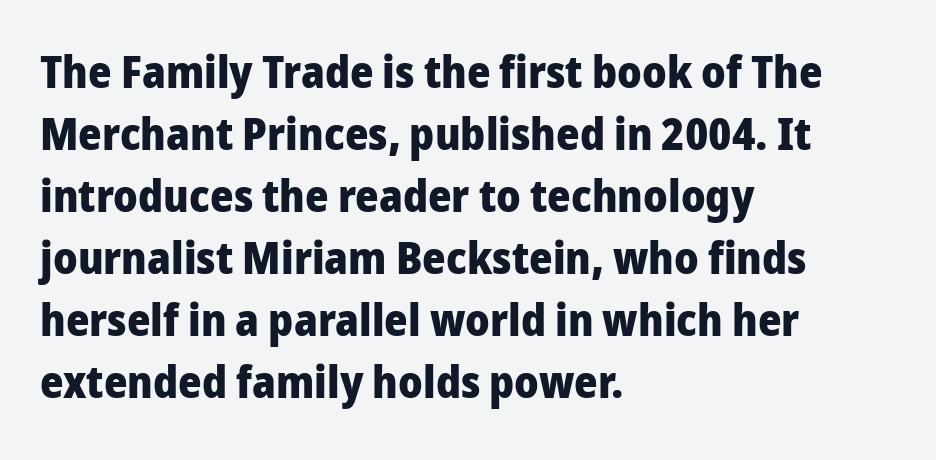
Q: Is the text bold? A: Yes.
Q: Is the text italic (slanted)? A: No, it is upright.
Q: Is the typeface a serif or a sans-serif typeface? A: Sans-serif.
Q: Is the text underlined? A: No.
Q: How is the paragraph aligned? A: Left-aligned.
Q: Is the spacing between letters normal or unusually wide? A: Normal.
Q: Is the spacing between lines tight, normal or loose? A: Normal.
Q: Width (condensed, normal, or wide)? A: Normal.
Q: Stroke contrast? A: Low.
Q: x-height? A: Medium.
Q: Monospaced? A: No.
